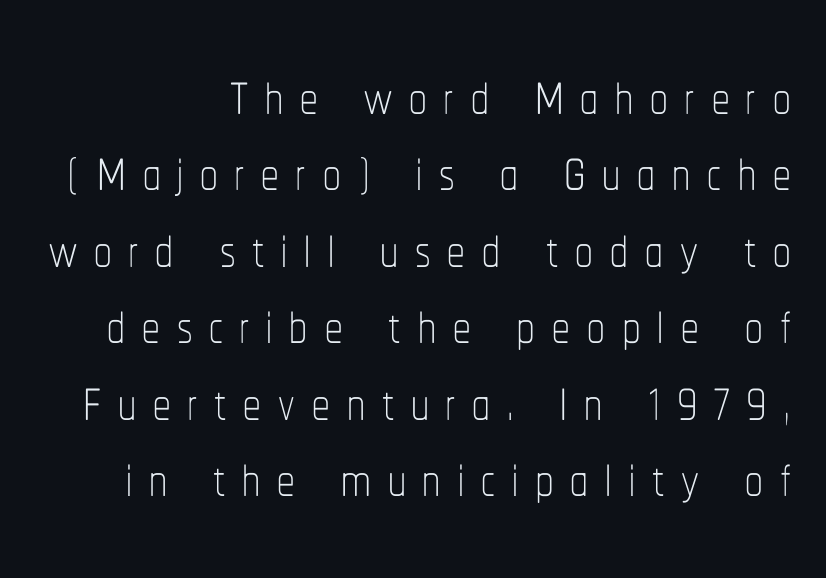
The strip under each line holds only bare page. The letters advance in unequal steps, a hallmark of proportional type. Is there much room between lines? No — they nearly touch. The letters stand upright; this is a roman face.
